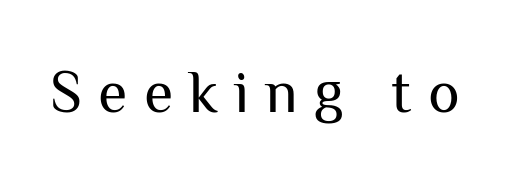
{"serif": "no", "italic": "no", "bold": "no", "weight": "regular", "width": "normal", "stroke_contrast": "medium", "x_height": "medium", "monospaced": "no", "underline": "no", "letter_spacing": "wide", "letter_spacing_em": 0.27, "glyph_px": 60}
